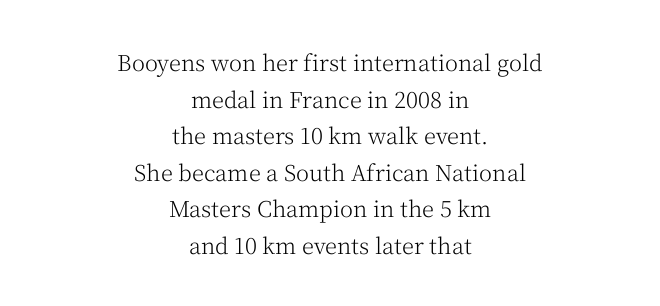
Q: Is the text bold? A: No.
Q: Is the text italic (slanted)? A: No, it is upright.
Q: Is the text underlined? A: No.
Q: How is the paragraph aligned? A: Centered.
Q: Is the spacing between letters normal or unusually wide? A: Normal.
Q: Is the spacing between lines tight, normal or loose? A: Normal.
